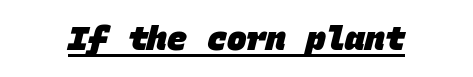
Q: Is the text bold? A: Yes.
Q: Is the typeface a serif or a sans-serif typeface? A: Sans-serif.
Q: Is the text underlined? A: Yes.
Q: Is the spacing between letters normal or unusually wide? A: Normal.
Q: Width (condensed, normal, or wide)? A: Normal.
Q: Stroke contrast? A: Low.
Q: x-height? A: Large.
Q: Monospaced? A: Yes.
